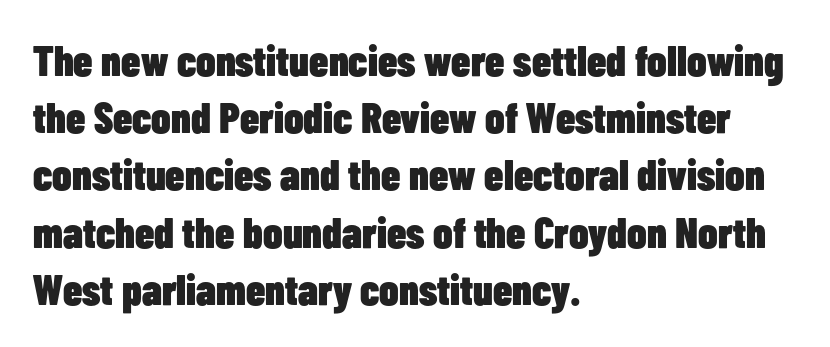
{"serif": "no", "italic": "no", "bold": "yes", "weight": "heavy", "width": "condensed", "stroke_contrast": "low", "x_height": "medium", "monospaced": "no", "underline": "no", "align": "left", "line_spacing": "normal", "line_spacing_ratio": 1.33, "letter_spacing": "normal", "letter_spacing_em": 0.0, "glyph_px": 43}
